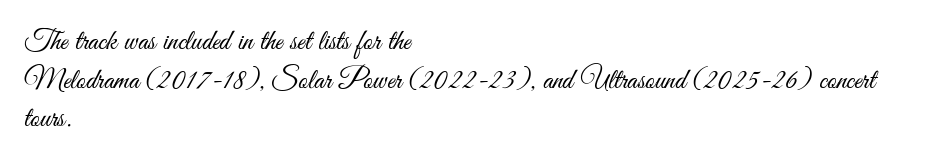
Q: Is the text bold? A: No.
Q: Is the text italic (slanted)? A: Yes.
Q: Is the typeface a serif or a sans-serif typeface? A: Sans-serif.
Q: Is the text underlined? A: No.
Q: How is the paragraph aligned? A: Left-aligned.
Q: Is the spacing between letters normal or unusually wide? A: Normal.
Q: Is the spacing between lines tight, normal or loose? A: Normal.
Q: Width (condensed, normal, or wide)? A: Condensed.
Q: Stroke contrast? A: Medium.
Q: x-height? A: Small.
Q: Monospaced? A: No.
